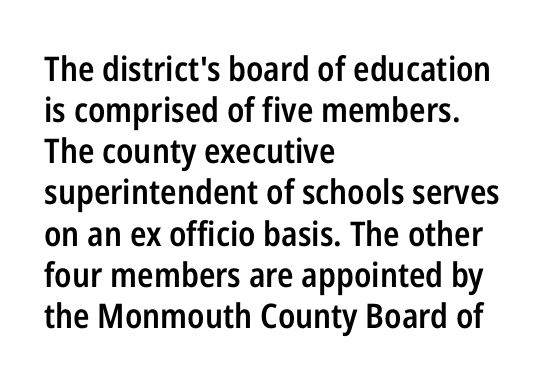
Q: Is the text bold? A: Semi-bold.
Q: Is the text italic (slanted)? A: No, it is upright.
Q: Is the typeface a serif or a sans-serif typeface? A: Sans-serif.
Q: Is the text underlined? A: No.
Q: How is the paragraph aligned? A: Left-aligned.
Q: Is the spacing between letters normal or unusually wide? A: Normal.
Q: Width (condensed, normal, or wide)? A: Condensed.
Q: Stroke contrast? A: Low.
Q: x-height? A: Medium.
Q: Monospaced? A: No.
